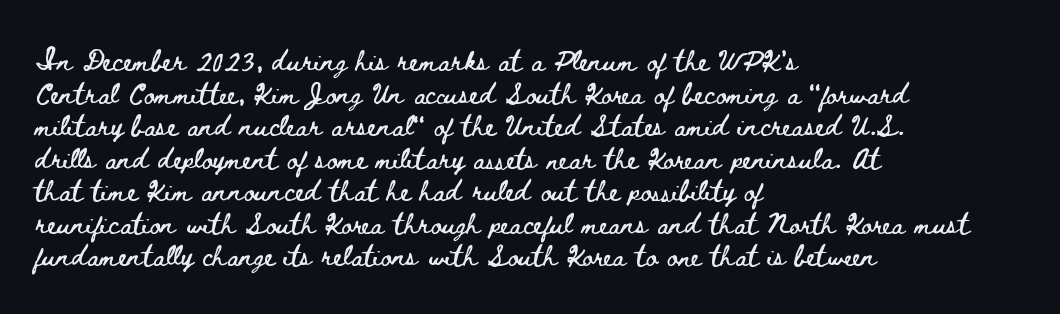
{"underline": "no", "align": "left", "line_spacing": "normal", "line_spacing_ratio": 1.55, "letter_spacing": "normal", "letter_spacing_em": 0.0, "glyph_px": 21}
